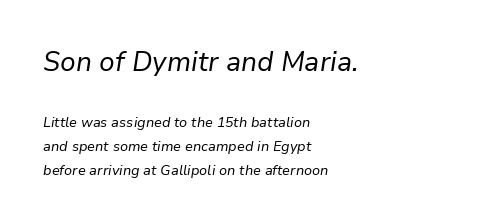
Q: Is the text bold? A: No.
Q: Is the text italic (slanted)? A: Yes, it leans right by about 9 degrees.
Q: Is the text underlined? A: No.
Q: How is the paragraph aligned? A: Left-aligned.
Q: Is the spacing between letters normal or unusually wide? A: Normal.
Q: Which block of text is set in a larger size, the first (top) or the second (bottom)? A: The first (top) one.
